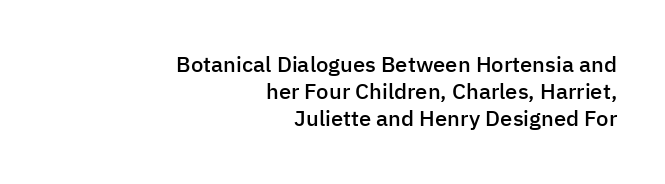
Q: Is the text bold? A: Semi-bold.
Q: Is the text italic (slanted)? A: No, it is upright.
Q: Is the text underlined? A: No.
Q: How is the paragraph aligned? A: Right-aligned.
Q: Is the spacing between letters normal or unusually wide? A: Normal.
